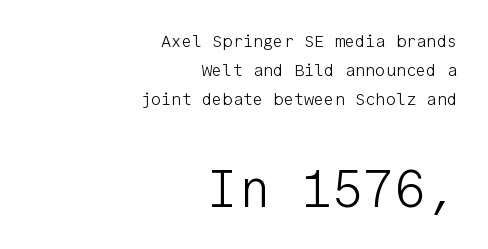
Q: Is the text bold? A: No.
Q: Is the text italic (slanted)? A: No, it is upright.
Q: Is the typeface a serif or a sans-serif typeface? A: Sans-serif.
Q: Is the text underlined? A: No.
Q: How is the paragraph aligned? A: Right-aligned.
Q: Is the spacing between letters normal or unusually wide? A: Normal.
Q: Which block of text is set in a larger size, the first (top) or the second (bottom)? A: The second (bottom) one.
Q: Width (condensed, normal, or wide)? A: Normal.
Q: Stroke contrast? A: Low.
Q: x-height? A: Medium.
Q: Monospaced? A: Yes.
